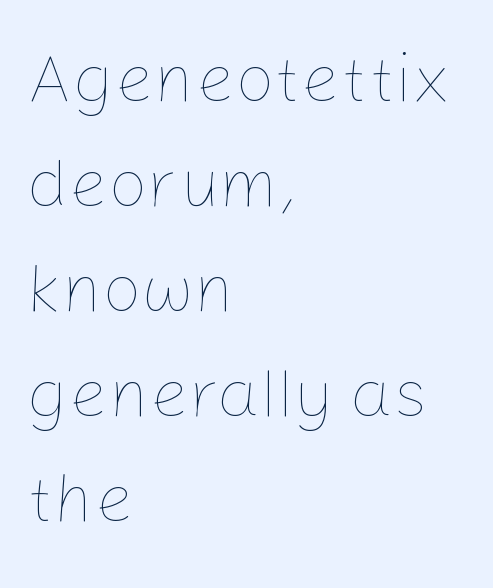
{"italic": "no", "bold": "no", "weight": "thin", "width": "normal", "stroke_contrast": "low", "x_height": "medium", "monospaced": "no", "underline": "no", "align": "left", "line_spacing": "normal", "line_spacing_ratio": 1.52, "letter_spacing": "normal", "letter_spacing_em": 0.0, "glyph_px": 69}
